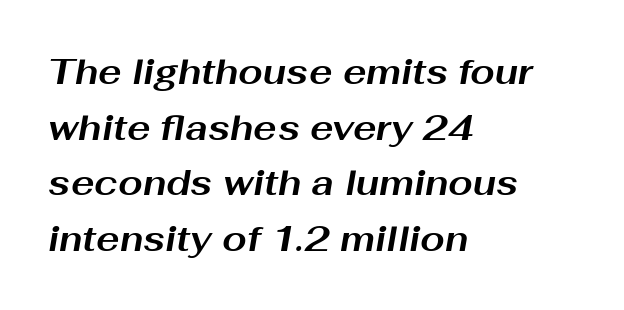
{"italic": "yes", "lean": "right", "slant_degrees": 10, "bold": "yes", "weight": "bold", "width": "wide", "stroke_contrast": "medium", "x_height": "medium", "monospaced": "no", "underline": "no", "align": "left", "line_spacing": "normal", "line_spacing_ratio": 1.59, "letter_spacing": "normal", "letter_spacing_em": 0.0, "glyph_px": 35}
